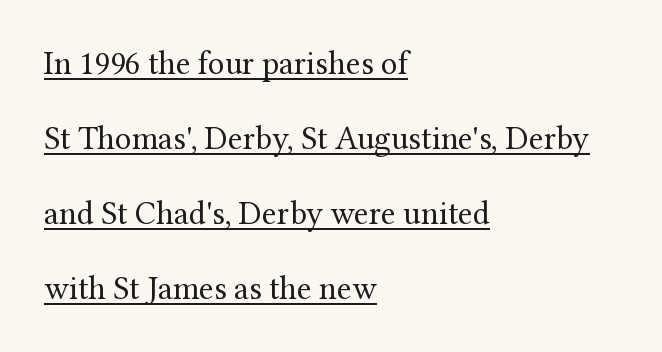
Q: Is the text bold? A: No.
Q: Is the text italic (slanted)? A: No, it is upright.
Q: Is the typeface a serif or a sans-serif typeface? A: Serif.
Q: Is the text underlined? A: Yes.
Q: How is the paragraph aligned? A: Left-aligned.
Q: Is the spacing between letters normal or unusually wide? A: Normal.
Q: Is the spacing between lines tight, normal or loose? A: Loose.
Q: Width (condensed, normal, or wide)? A: Normal.
Q: Stroke contrast? A: Medium.
Q: x-height? A: Medium.
Q: Monospaced? A: No.
